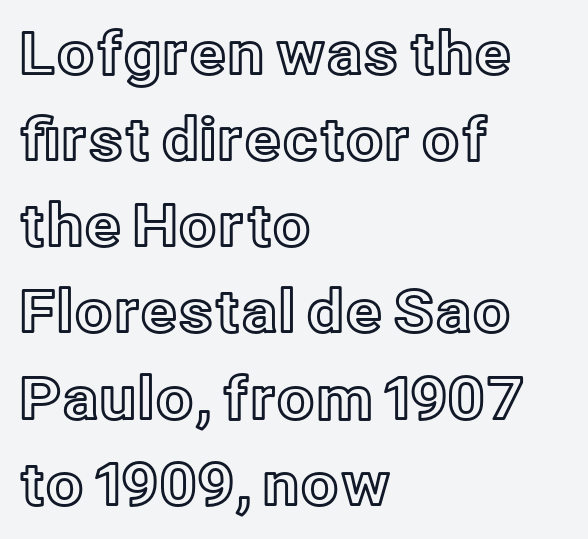
{"italic": "no", "width": "normal", "x_height": "medium", "monospaced": "no", "underline": "no", "align": "left", "line_spacing": "normal", "line_spacing_ratio": 1.46, "letter_spacing": "normal", "letter_spacing_em": 0.0, "glyph_px": 59}
